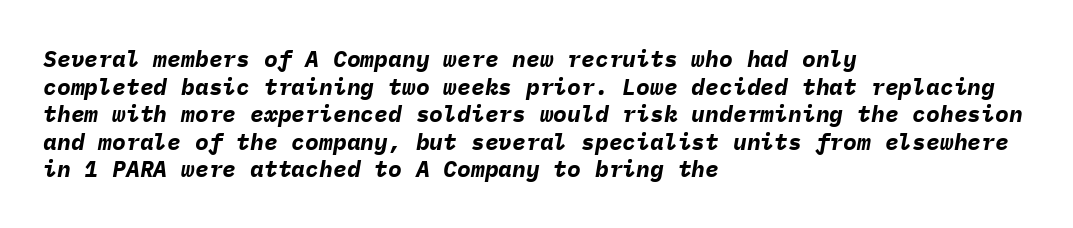
Designer's note — italics engaged. Visually the block forms a straight wall on the left and a jagged coastline on the right. Bold? Absolutely — the strokes are thick and heavy. The passage shown is not underscored anywhere. The line texture is even and compact thanks to regular tracking.
